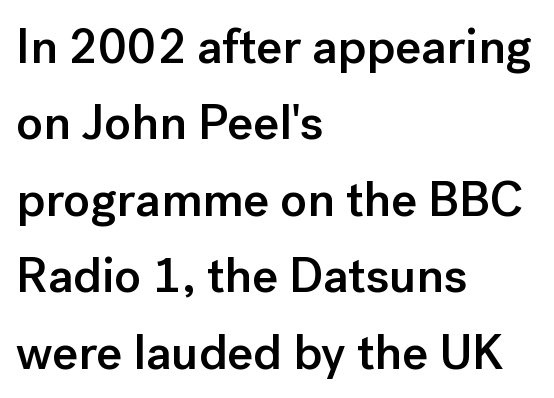
{"serif": "no", "italic": "no", "bold": "semi", "weight": "semibold", "width": "normal", "stroke_contrast": "low", "x_height": "medium", "monospaced": "no", "underline": "no", "align": "left", "line_spacing": "normal", "line_spacing_ratio": 1.56, "letter_spacing": "normal", "letter_spacing_em": 0.0, "glyph_px": 49}
